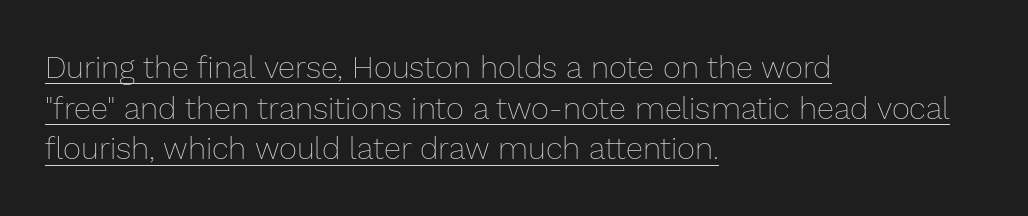
The image shows 31 px thin type, upright; set left-aligned, normal line spacing (1.31x), normal letter spacing, underlined; low stroke contrast and a medium x-height.
